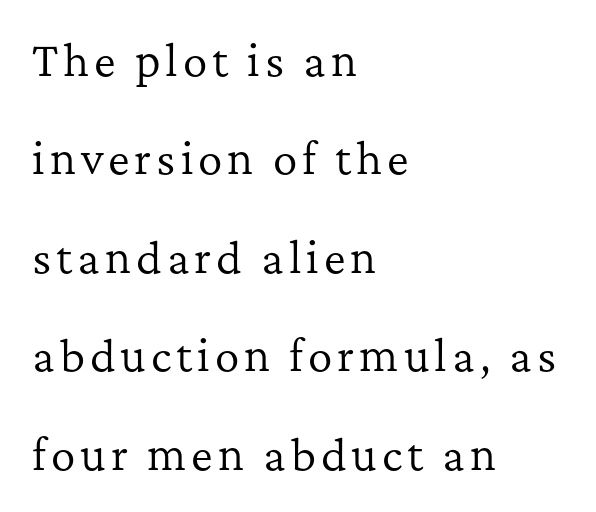
How would I describe the line gaps? Wide and relaxed. A clean baseline with only descenders dipping below it. Type style note: has serifs. The letters advance in unequal steps, a hallmark of proportional type. Posture: upright roman.
